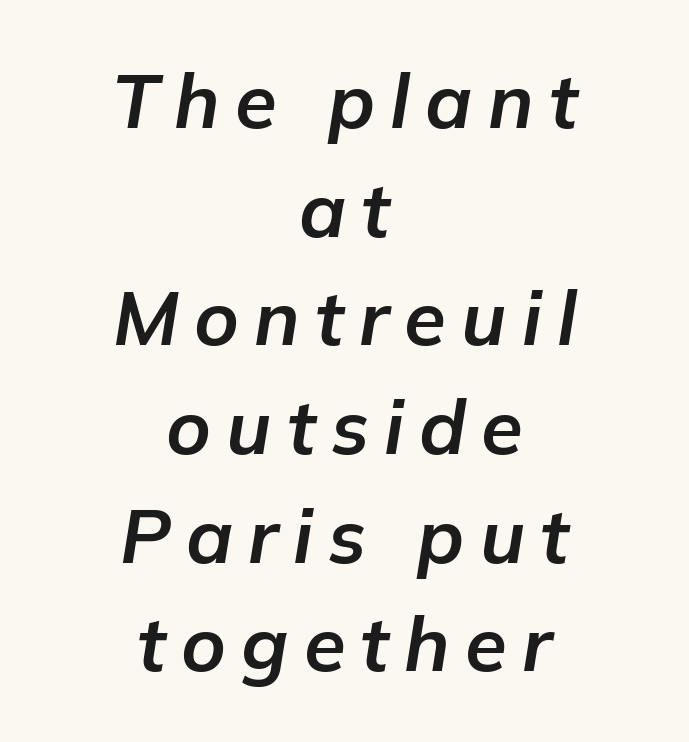
Q: Is the text bold? A: Yes.
Q: Is the text italic (slanted)? A: Yes, it leans right by about 9 degrees.
Q: Is the text underlined? A: No.
Q: How is the paragraph aligned? A: Centered.
Q: Is the spacing between letters normal or unusually wide? A: Unusually wide.
Q: Is the spacing between lines tight, normal or loose? A: Normal.
Q: Width (condensed, normal, or wide)? A: Normal.
Q: Stroke contrast? A: Low.
Q: x-height? A: Medium.
Q: Monospaced? A: No.
